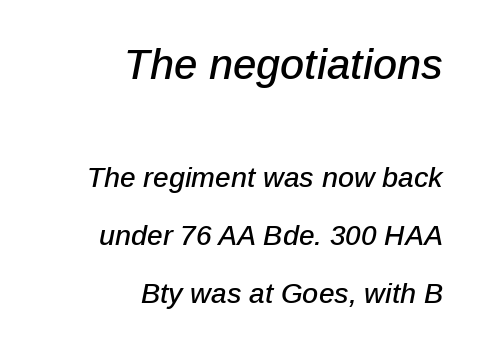
{"italic": "yes", "lean": "right", "slant_degrees": 12, "width": "normal", "stroke_contrast": "low", "x_height": "medium", "monospaced": "no", "underline": "no", "align": "right", "line_spacing": "loose", "line_spacing_ratio": 2.08, "letter_spacing": "normal", "letter_spacing_em": 0.0, "larger_block": "first", "size_ratio": 1.5, "glyph_px": 42}
